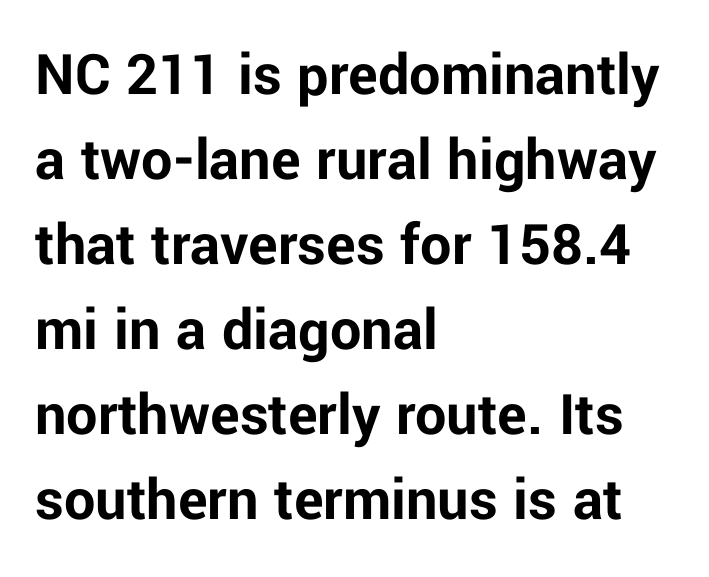
Every character sits straight up, as roman type does. The letters advance in unequal steps, a hallmark of proportional type. A sans-serif font was chosen for this passage. The face used here has the dense, thick strokes of a bold. Decoration check: the copy has no underline.
